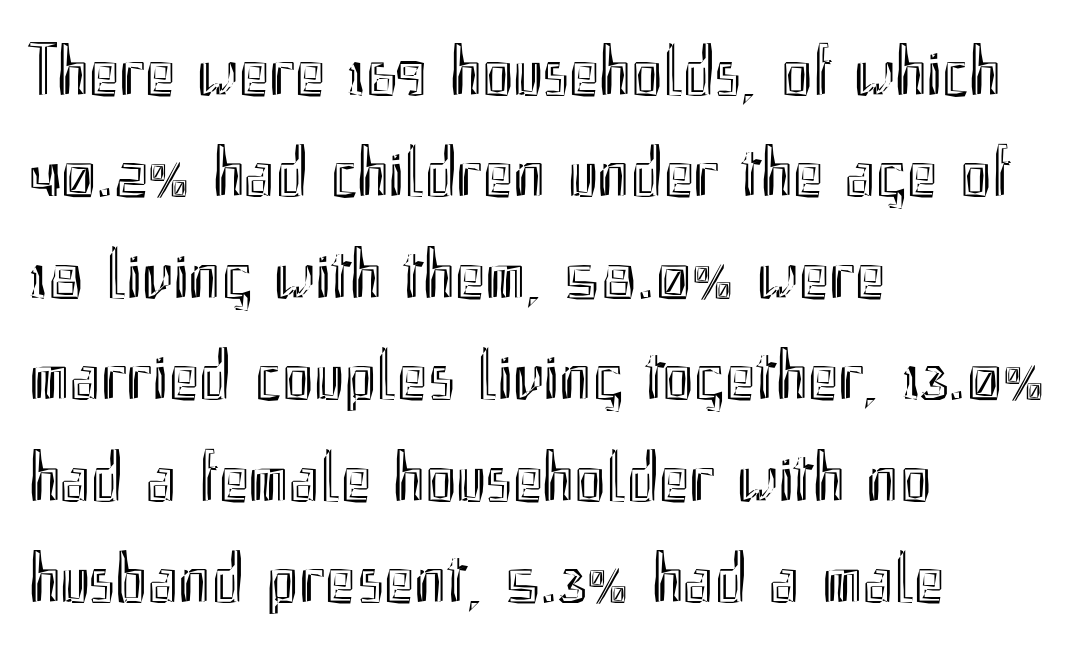
Q: Is the text italic (slanted)? A: No, it is upright.
Q: Is the text underlined? A: No.
Q: How is the paragraph aligned? A: Left-aligned.
Q: Is the spacing between letters normal or unusually wide? A: Normal.
Q: Is the spacing between lines tight, normal or loose? A: Normal.
Q: Width (condensed, normal, or wide)? A: Condensed.
Q: x-height? A: Small.
Q: Monospaced? A: No.
